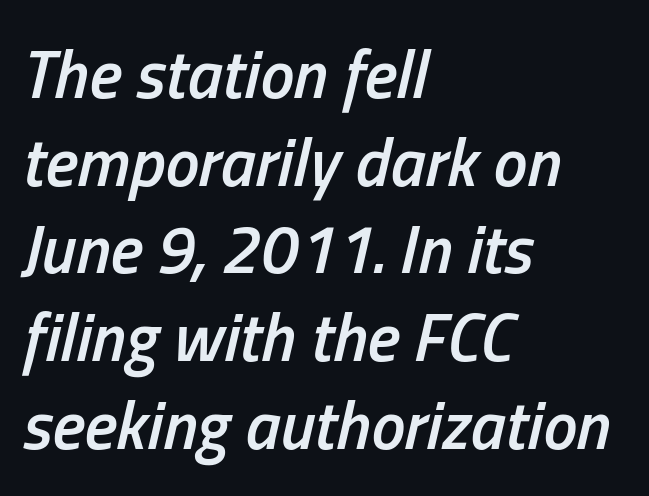
{"italic": "yes", "lean": "right", "slant_degrees": 13, "bold": "semi", "weight": "semibold", "width": "condensed", "stroke_contrast": "low", "x_height": "medium", "monospaced": "no", "underline": "no", "align": "left", "line_spacing": "normal", "line_spacing_ratio": 1.29, "letter_spacing": "normal", "letter_spacing_em": 0.0, "glyph_px": 68}
